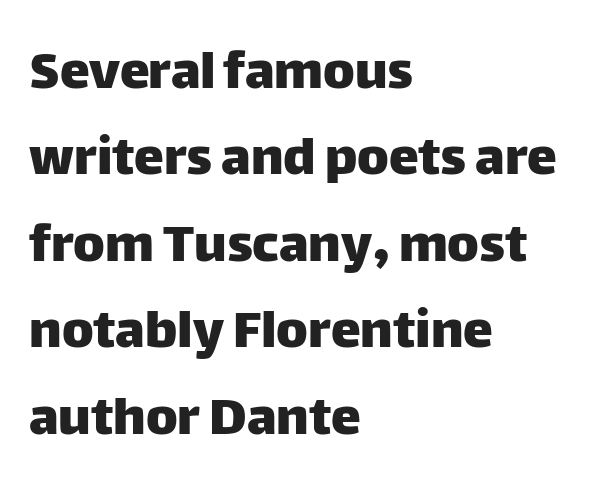
Underlining? Definitely not there. Upright lettering throughout. Are there feet on the stems? There aren't — it's a sans. The vertical gap from one line to the next is medium. Do the characters align in a grid? No, the font is proportional. Letter spacing: default.
